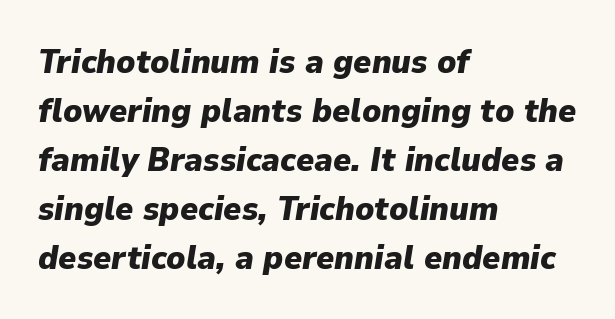
A bare baseline throughout the passage. Emphasis-style slanted type is in use. You could not count columns in this text — the font is proportionally spaced. The paragraph has a hard left edge and a soft right edge. This sample keeps an unexceptional amount of space between lines. Strokes here are thick enough to call this a true bold.
